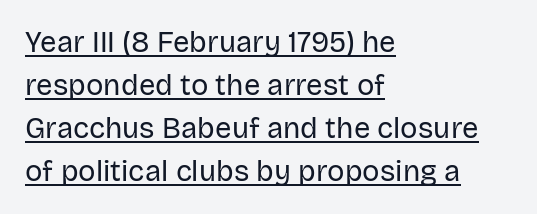
The image shows 29 px regular-weight sans-serif type, upright; set left-aligned, normal line spacing (1.48x), normal letter spacing, underlined; low stroke contrast and a large x-height.
